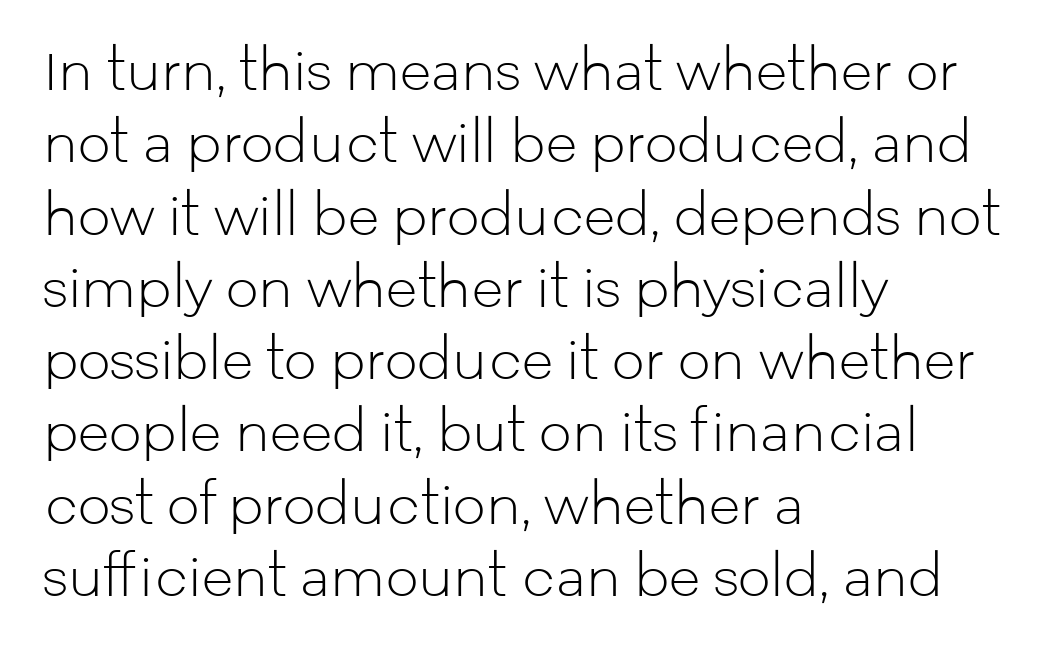
{"serif": "no", "italic": "no", "bold": "no", "weight": "light", "width": "normal", "stroke_contrast": "low", "x_height": "medium", "monospaced": "no", "underline": "no", "align": "left", "line_spacing": "normal", "line_spacing_ratio": 1.39, "letter_spacing": "normal", "letter_spacing_em": 0.0, "glyph_px": 52}
